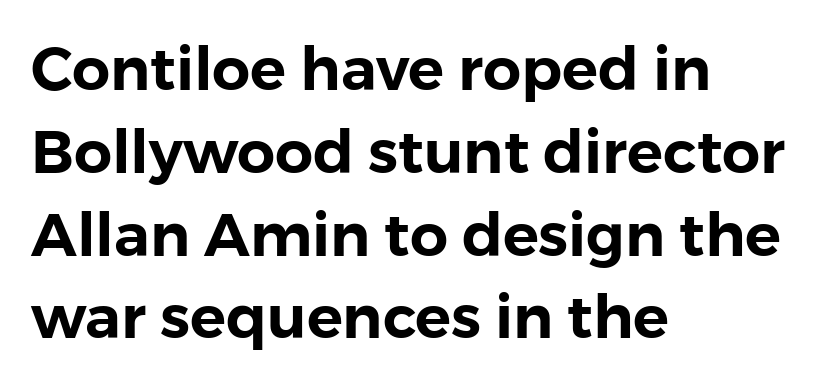
Do the characters align in a grid? No, the font is proportional. The rendering shows plain stroke endings on the letterforms — a sans-serif design. How are the letters spaced? Ordinarily, with no added tracking. Reading down the column, the eye jumps a familiar distance to each next line. These lines stack with their left ends in a neat column. The area under the type is left untouched.
